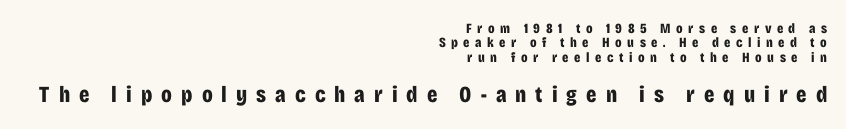
{"italic": "no", "bold": "yes", "underline": "no", "align": "right", "line_spacing": "tight", "line_spacing_ratio": 1.02, "letter_spacing": "wide", "letter_spacing_em": 0.39, "larger_block": "second", "size_ratio": 1.64, "glyph_px": 23}
